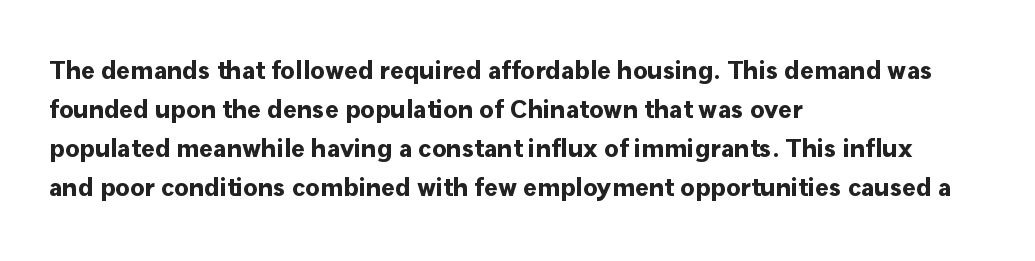
Q: Is the text bold? A: Yes.
Q: Is the text italic (slanted)? A: No, it is upright.
Q: Is the text underlined? A: No.
Q: How is the paragraph aligned? A: Left-aligned.
Q: Is the spacing between letters normal or unusually wide? A: Normal.
Q: Is the spacing between lines tight, normal or loose? A: Normal.
